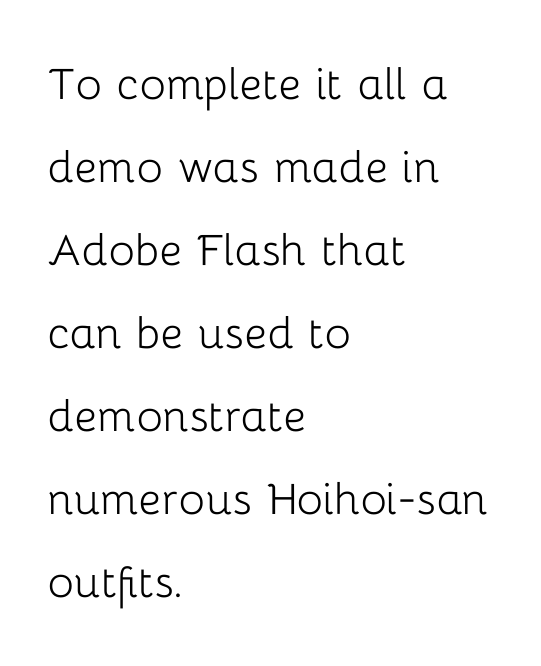
The image shows 55 px light sans-serif type, upright; set left-aligned, normal line spacing (1.51x), normal letter spacing, not underlined; low stroke contrast and a medium x-height.
